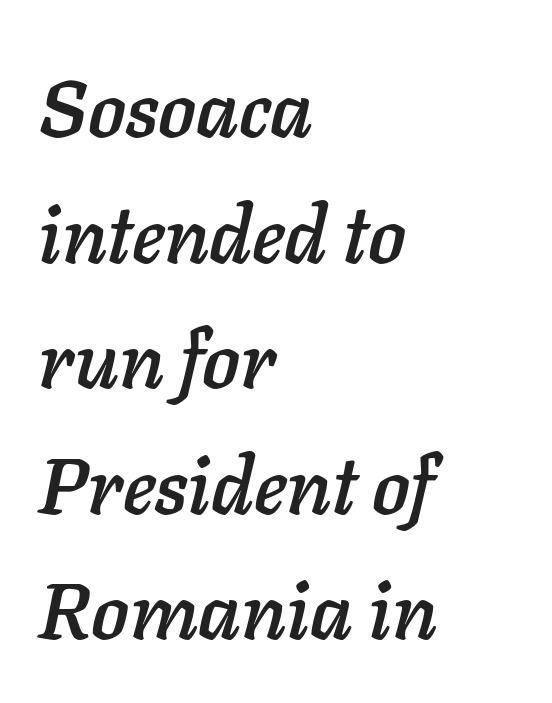
The image shows 79 px text type, italic (leaning right); set left-aligned, normal line spacing (1.59x), normal letter spacing, not underlined; low stroke contrast and a medium x-height.
